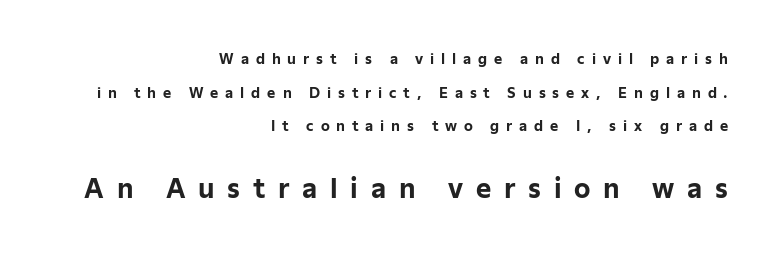
Tracking value appears strongly positive — letters spread wide. Leading is clearly above the norm, producing a sparse column. Posture: vertical. Every letter is thick-stroked: bold, no question. Decoration check: the copy has no underline. The face used here appears at its bigger size in the lower chunk.
